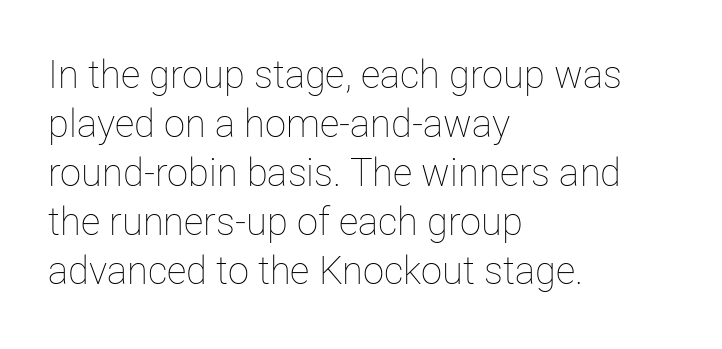
{"italic": "no", "bold": "no", "weight": "thin", "width": "normal", "stroke_contrast": "low", "x_height": "medium", "monospaced": "no", "underline": "no", "align": "left", "line_spacing": "normal", "line_spacing_ratio": 1.29, "letter_spacing": "normal", "letter_spacing_em": 0.0, "glyph_px": 38}
